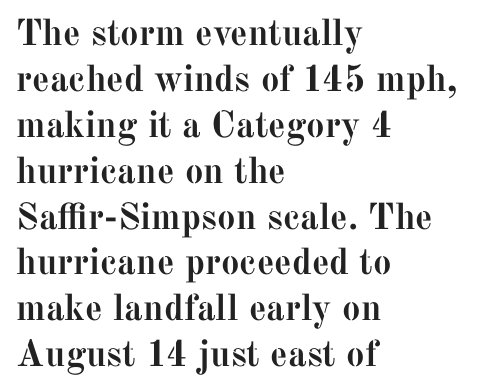
Q: Is the text bold? A: Yes.
Q: Is the text italic (slanted)? A: No, it is upright.
Q: Is the typeface a serif or a sans-serif typeface? A: Serif.
Q: Is the text underlined? A: No.
Q: How is the paragraph aligned? A: Left-aligned.
Q: Is the spacing between letters normal or unusually wide? A: Normal.
Q: Width (condensed, normal, or wide)? A: Normal.
Q: Stroke contrast? A: Medium.
Q: x-height? A: Medium.
Q: Monospaced? A: No.
